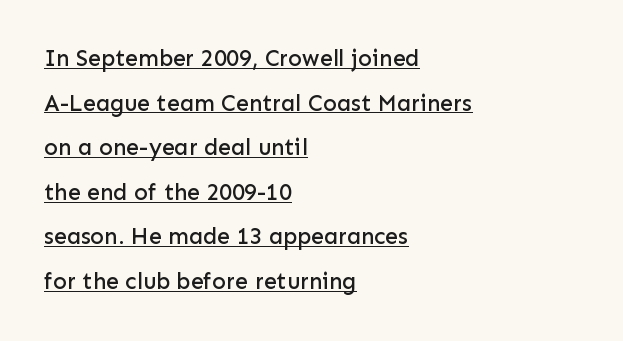
Q: Is the text italic (slanted)? A: No, it is upright.
Q: Is the text underlined? A: Yes.
Q: How is the paragraph aligned? A: Left-aligned.
Q: Is the spacing between letters normal or unusually wide? A: Normal.
Q: Is the spacing between lines tight, normal or loose? A: Loose.
